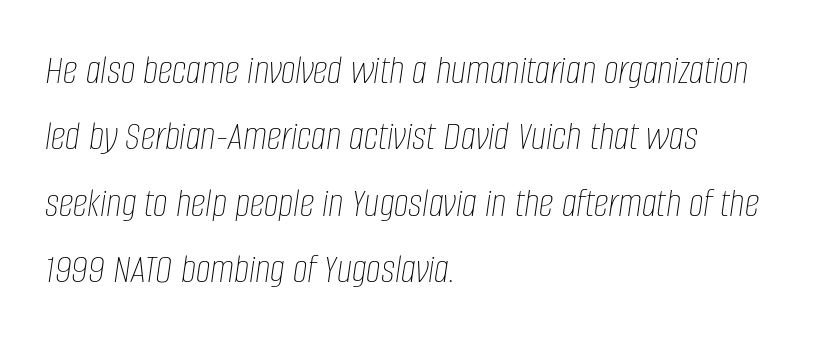
Is the stroke heavy? The answer is a plain regular-or-lighter. Students, observe: this is what conventionally led text looks like. The foot of each line stays bare and open. Casual observation: everything's shoved over to the left.
